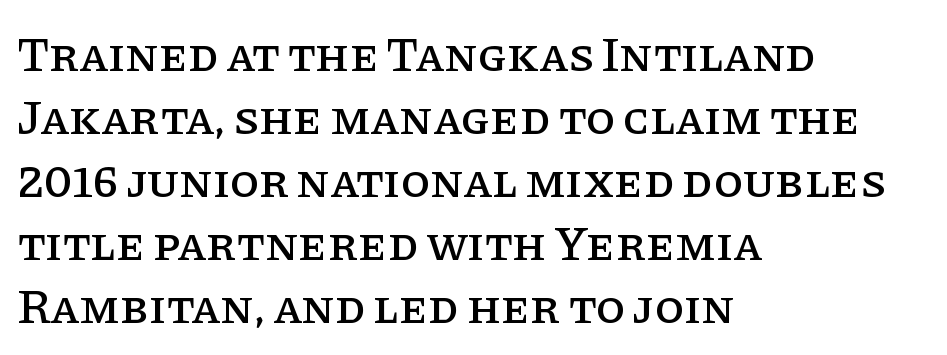
The image shows 48 px serif type, upright; set left-aligned, normal line spacing (1.31x), normal letter spacing, not underlined; low stroke contrast and a large x-height.
